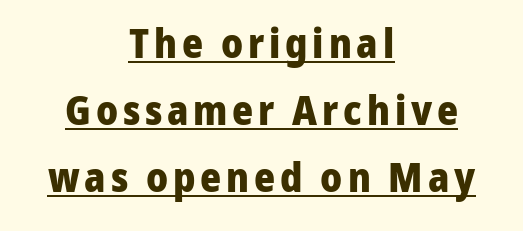
Style check: upright. Does the copy run flush right? No — it is centered line by line. Note the varied advance widths — an 'i' is clearly narrower than an 'm'. These words are printed bold, with thick strokes throughout. How would I describe the line gaps? Plain and ordinary.
